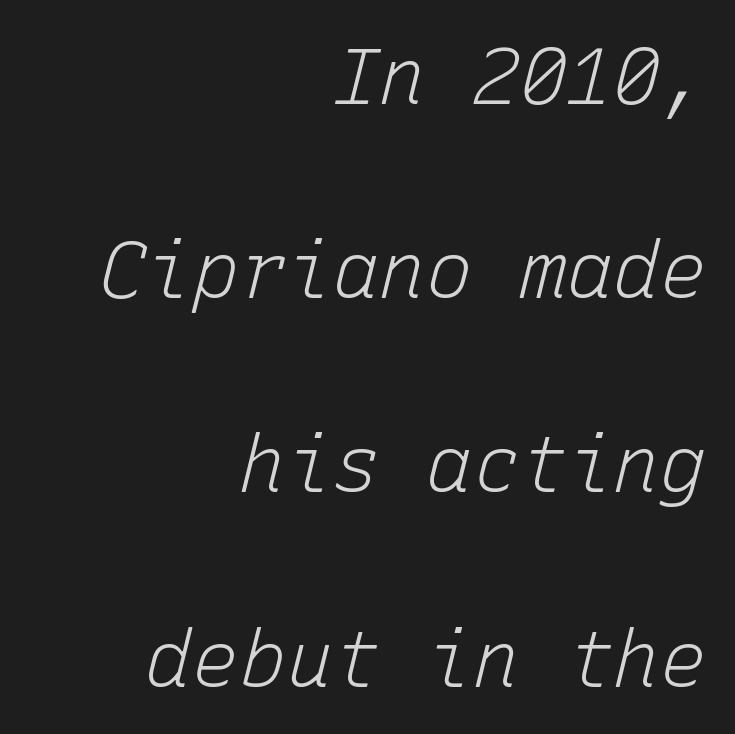
How would I describe the line gaps? Wide and relaxed. The typography opts for an oblique posture over an upright one. On a weight scale, this lands at 450 or below. The gap between lines stays unmarked. These lines are rendered in a fixed-pitch font. Every row of glyphs terminates at an identical x-position on the right.
